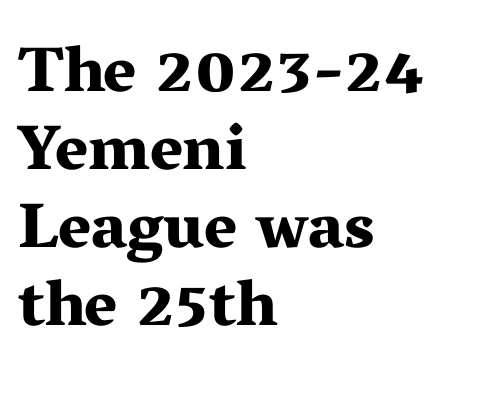
The image shows 64 px bold, wide serif type, upright; set left-aligned, line spacing 1.22x, normal letter spacing, not underlined; medium stroke contrast and a medium x-height.
